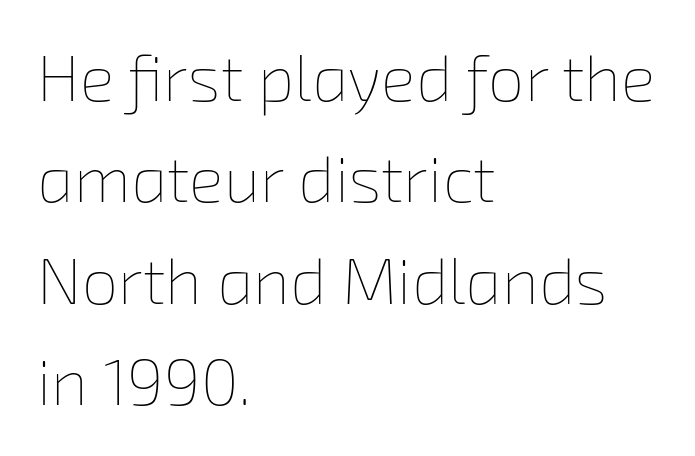
The paragraph shown leans on its left margin. The passage shown has conventional tracking throughout. Compared with typical paragraphs, the rows here are spaced about the same. Descenders are the only things crossing below the line. Note the varied advance widths — an 'i' is clearly narrower than an 'm'.
